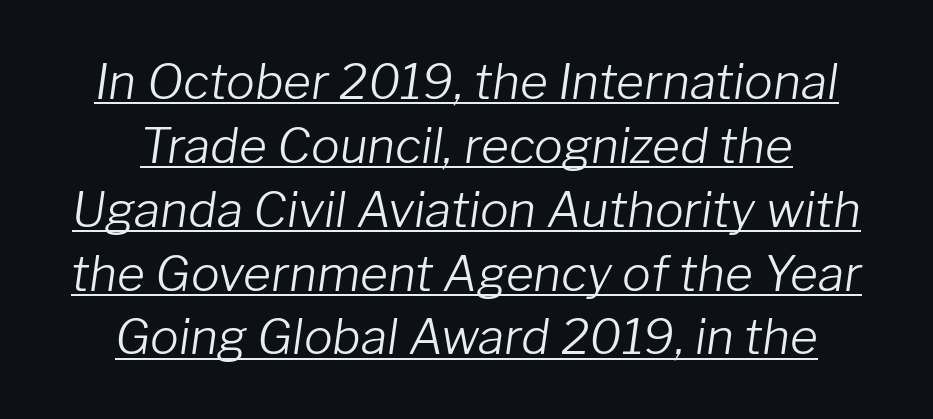
The letters are slanted; this is an italic face. Counters stay open thanks to moderate or lighter strokes. These lines are rendered in a variable-pitch font. Leading matches the norm, producing a regular column. The setting favours the middle, as headings and verse often do. Here the glyphs are tracked normally, forming tight word shapes.
